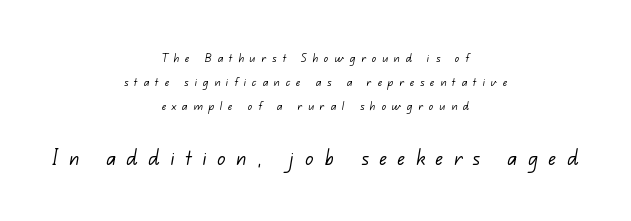
{"bold": "no", "underline": "no", "align": "center", "line_spacing_ratio": 1.73, "letter_spacing": "wide", "letter_spacing_em": 0.43, "larger_block": "second", "size_ratio": 1.79, "glyph_px": 25}
